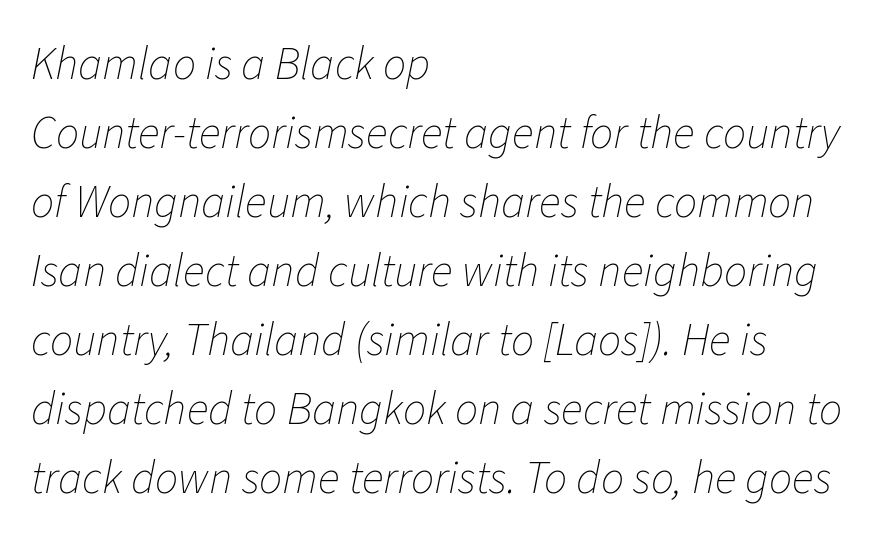
The image shows 46 px thin type, italic (leaning right); set left-aligned, normal line spacing (1.5x), normal letter spacing, not underlined; low stroke contrast and a medium x-height.
